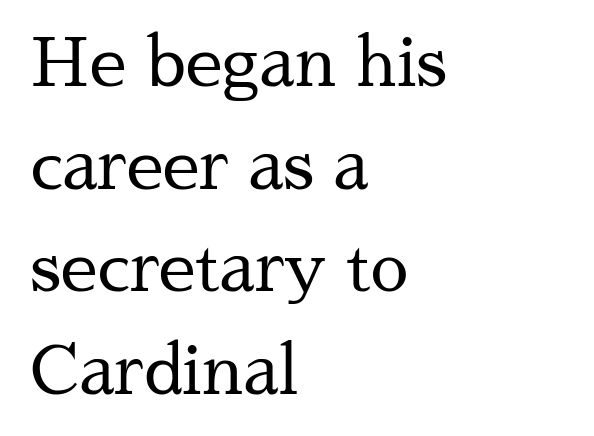
Q: Is the text bold? A: No.
Q: Is the text italic (slanted)? A: No, it is upright.
Q: Is the typeface a serif or a sans-serif typeface? A: Serif.
Q: Is the text underlined? A: No.
Q: How is the paragraph aligned? A: Left-aligned.
Q: Is the spacing between letters normal or unusually wide? A: Normal.
Q: Is the spacing between lines tight, normal or loose? A: Normal.
Q: Width (condensed, normal, or wide)? A: Normal.
Q: Stroke contrast? A: Medium.
Q: x-height? A: Medium.
Q: Monospaced? A: No.
